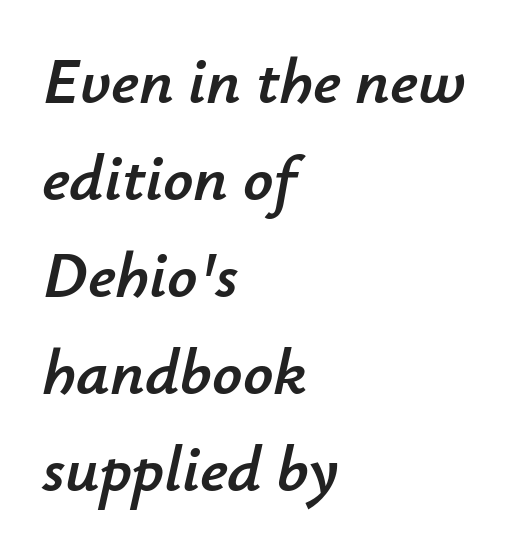
Do the characters align in a grid? No, the font is proportional. A bare baseline throughout the passage. Notice how the stems are inclined rather than vertical — that's the hallmark of italics. This rendering uses left alignment, leaving the right contour irregular. Characters follow at the spacing the type designer built in.
